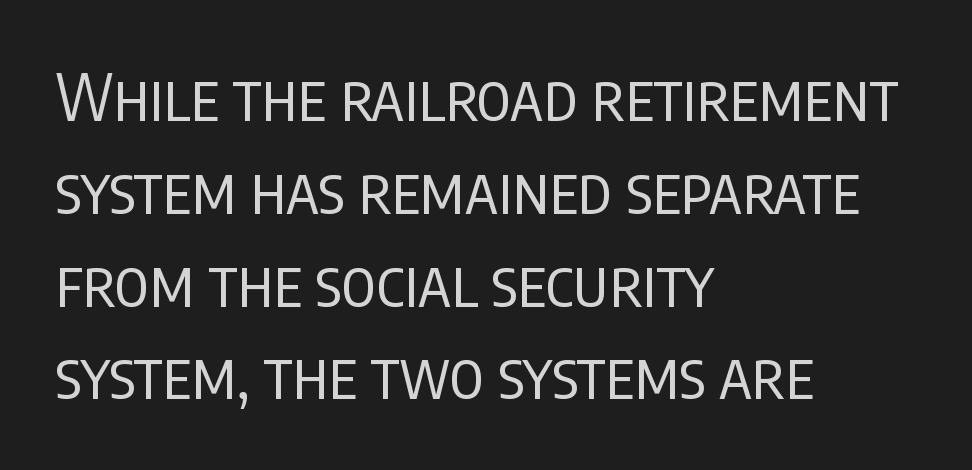
Q: Is the text bold? A: No.
Q: Is the text italic (slanted)? A: No, it is upright.
Q: Is the typeface a serif or a sans-serif typeface? A: Sans-serif.
Q: Is the text underlined? A: No.
Q: How is the paragraph aligned? A: Left-aligned.
Q: Is the spacing between letters normal or unusually wide? A: Normal.
Q: Is the spacing between lines tight, normal or loose? A: Normal.
Q: Width (condensed, normal, or wide)? A: Condensed.
Q: Stroke contrast? A: Low.
Q: x-height? A: Large.
Q: Monospaced? A: No.
